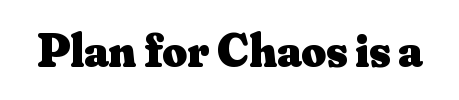
The letters stand straight up with perfectly vertical stems. This sample uses a serif face. Rule under the text: the space is simply empty. Students, this is bold: see how much ink each stroke carries. You could call the tracking neutral — neither tight nor loose. The letters advance in unequal steps, a hallmark of proportional type.
